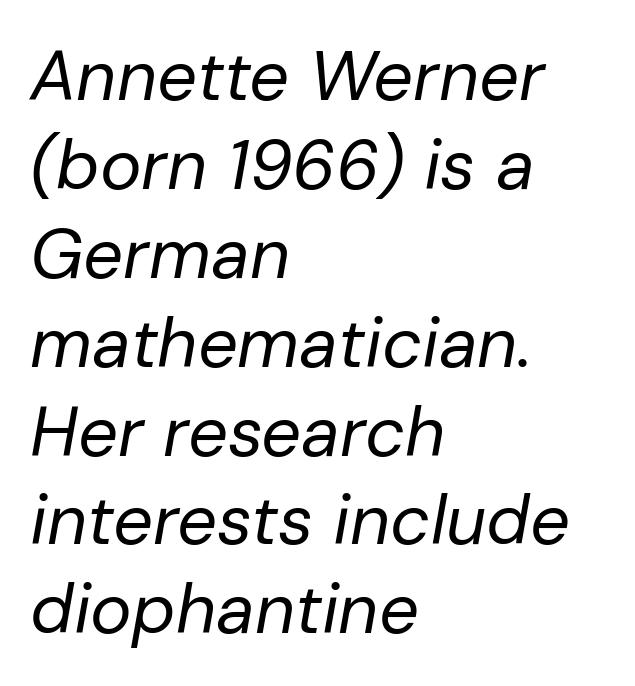
Think of a printed novel: that variable character pitch is what you see here. The line-height multiplier appears to be the usual default. No chunkiness to these letters — they're not bold. Line starts are locked; line ends wander. Unmarked baselines from the first word to the last. Slant detected: the letters are inclined.
